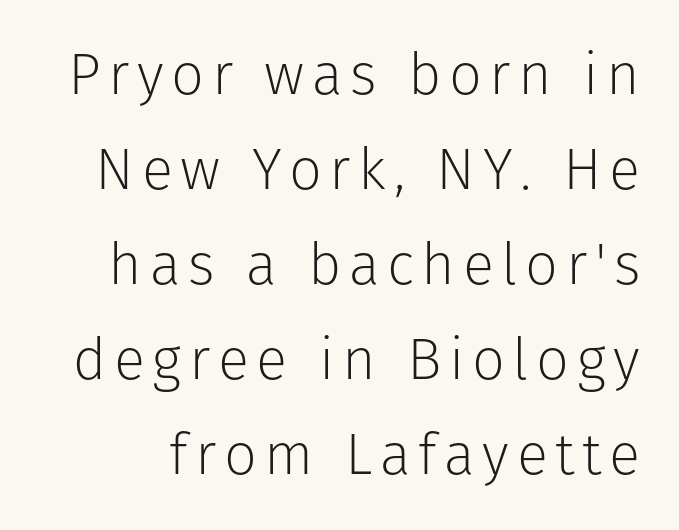
Posture: upright roman. Type style note: lacks serifs. Note the varied advance widths — an 'i' is clearly narrower than an 'm'. The characters are drawn with everyday or finer stroke widths. How would I describe the line gaps? Plain and ordinary.
